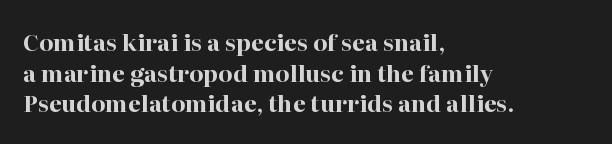
{"italic": "no", "bold": "yes", "underline": "no", "align": "left", "line_spacing": "normal", "line_spacing_ratio": 1.33, "letter_spacing": "normal", "letter_spacing_em": 0.0, "glyph_px": 23}
